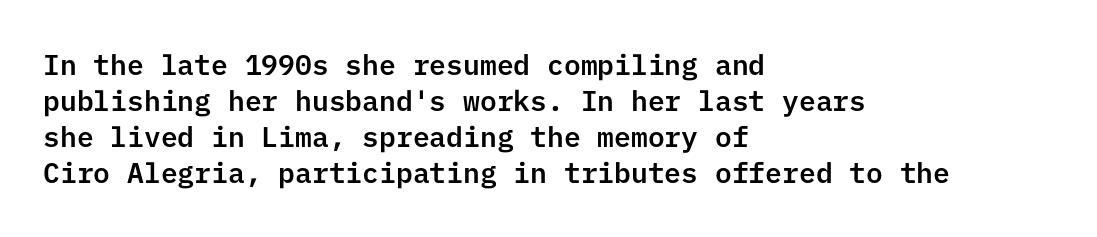
Q: Is the text italic (slanted)? A: No, it is upright.
Q: Is the typeface a serif or a sans-serif typeface? A: Sans-serif.
Q: Is the text underlined? A: No.
Q: How is the paragraph aligned? A: Left-aligned.
Q: Is the spacing between letters normal or unusually wide? A: Normal.
Q: Is the spacing between lines tight, normal or loose? A: Normal.
Q: Width (condensed, normal, or wide)? A: Normal.
Q: Stroke contrast? A: Low.
Q: x-height? A: Medium.
